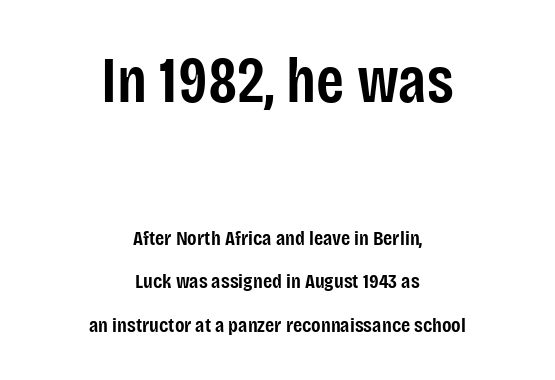
Vertical strokes here are truly vertical. Students, this is semibold: more ink than regular, less than bold. Layout note: lines centered. Of the two passages, the one on top uses the larger point size. Words appear dense and cohesive because spacing is normal. You could not count columns in this text — the font is proportionally spaced.
